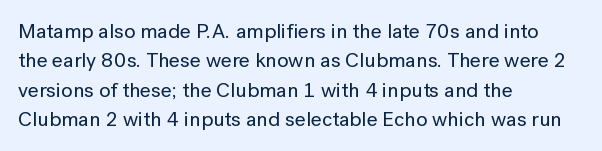
The image shows 21 px text type, upright; set left-aligned, normal line spacing (1.4x), normal letter spacing, not underlined.
